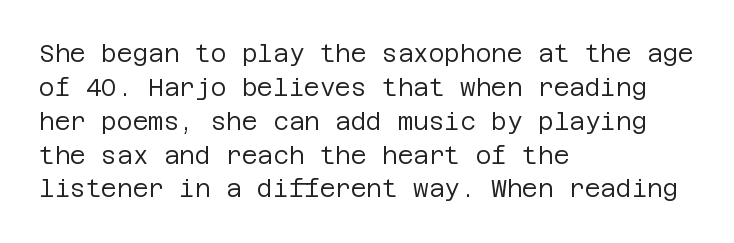
Q: Is the text bold? A: No.
Q: Is the text italic (slanted)? A: No, it is upright.
Q: Is the text underlined? A: No.
Q: How is the paragraph aligned? A: Left-aligned.
Q: Is the spacing between letters normal or unusually wide? A: Normal.
Q: Is the spacing between lines tight, normal or loose? A: Normal.
